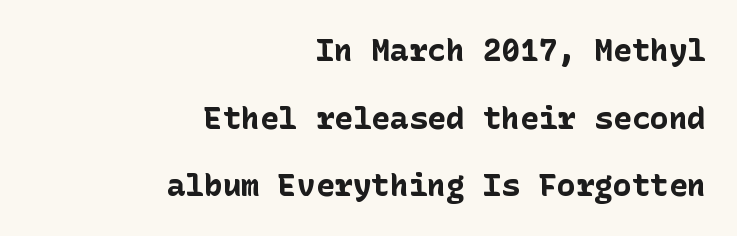
Is the letter spacing exaggerated? No — it looks like the ordinary default. Leftover space on each line is placed entirely before the opening word. If you drew a line through each stem, it would be perfectly vertical. Letters rest on an invisible, unmarked baseline. Nope, no serifs anywhere on these letters. The letters are bold, with thick, heavy strokes.
